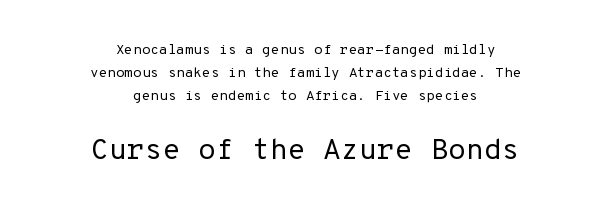
The paragraph has two soft edges and a firm central axis. Ink coverage per letter is moderate at most. Here the glyphs are tracked normally, forming tight word shapes. Type without underlining. A roman cut, with each character standing at attention. Unlike a traditional serif, this face leaves its strokes unadorned.
